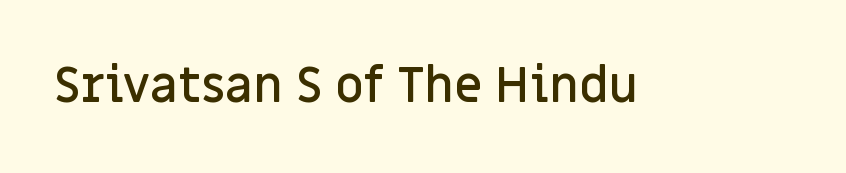
The image shows 49 px semibold sans-serif type, upright; set normal letter spacing, not underlined; low stroke contrast and a large x-height.
